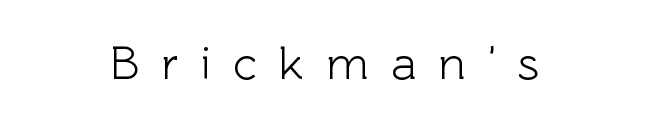
Q: Is the text italic (slanted)? A: No, it is upright.
Q: Is the typeface a serif or a sans-serif typeface? A: Sans-serif.
Q: Is the text underlined? A: No.
Q: How is the paragraph aligned? A: Centered.
Q: Is the spacing between letters normal or unusually wide? A: Unusually wide.
Q: Width (condensed, normal, or wide)? A: Normal.
Q: x-height? A: Medium.
Q: Monospaced? A: No.
